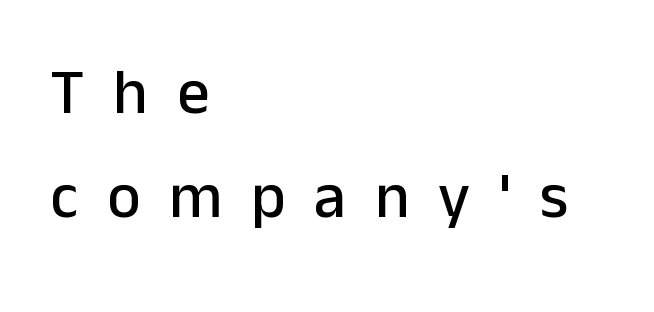
{"serif": "no", "italic": "no", "width": "normal", "stroke_contrast": "low", "x_height": "medium", "monospaced": "no", "underline": "no", "align": "left", "line_spacing": "normal", "line_spacing_ratio": 1.62, "letter_spacing": "wide", "letter_spacing_em": 0.45, "glyph_px": 64}
